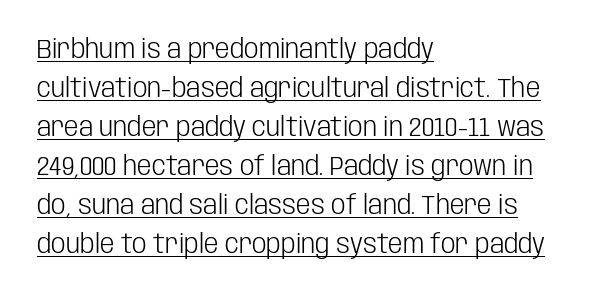
Q: Is the text bold? A: No.
Q: Is the text italic (slanted)? A: No, it is upright.
Q: Is the text underlined? A: Yes.
Q: How is the paragraph aligned? A: Left-aligned.
Q: Is the spacing between letters normal or unusually wide? A: Normal.
Q: Is the spacing between lines tight, normal or loose? A: Normal.
